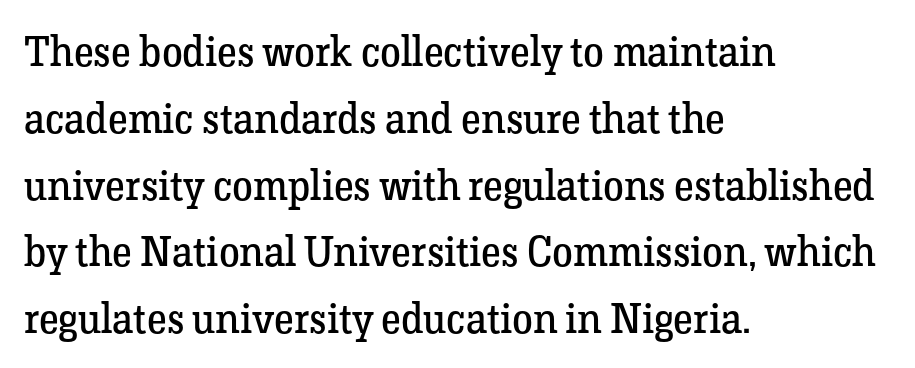
The leading is moderate, giving the passage an even texture. Stems here are at most as thick as an everyday book face. Letter spacing: default. Notice how the passage keeps a crisp vertical edge on the left only.
